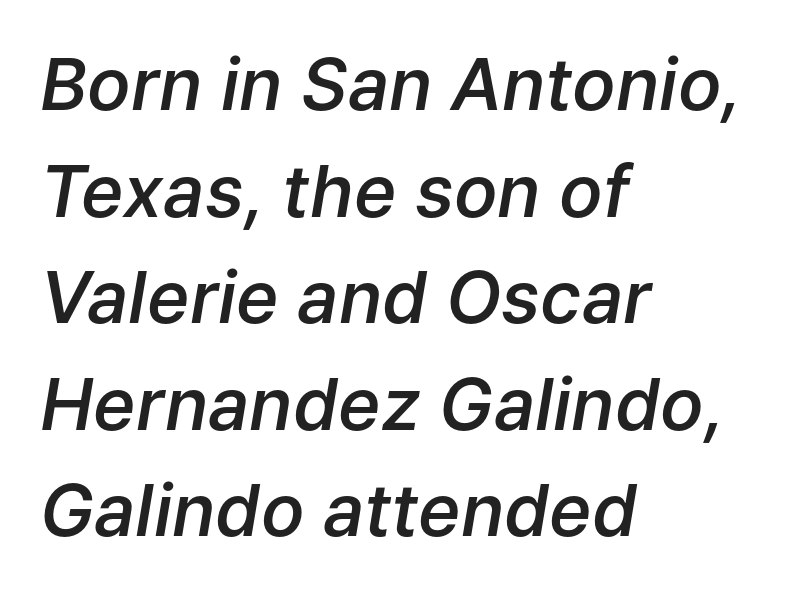
Q: Is the text bold? A: Semi-bold.
Q: Is the text italic (slanted)? A: Yes, it leans right by about 9 degrees.
Q: Is the text underlined? A: No.
Q: How is the paragraph aligned? A: Left-aligned.
Q: Is the spacing between letters normal or unusually wide? A: Normal.
Q: Is the spacing between lines tight, normal or loose? A: Normal.
Q: Width (condensed, normal, or wide)? A: Normal.
Q: Stroke contrast? A: Low.
Q: x-height? A: Medium.
Q: Monospaced? A: No.
